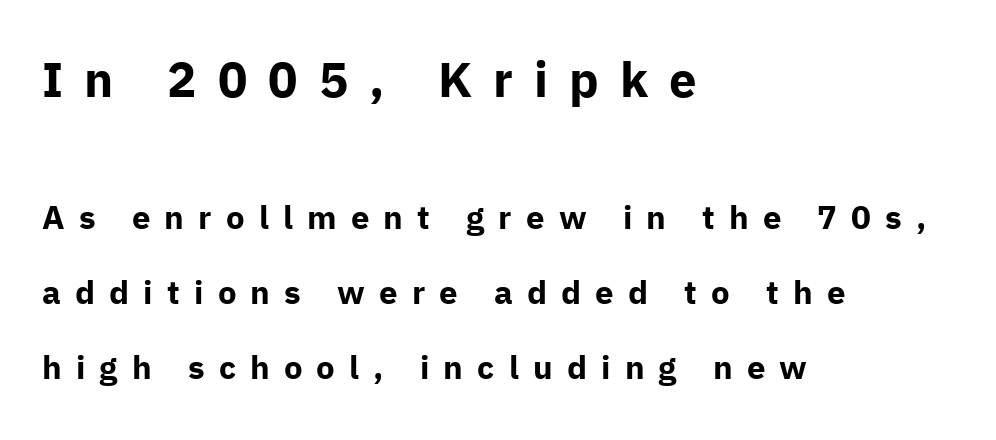
{"serif": "no", "italic": "no", "bold": "yes", "weight": "bold", "width": "normal", "stroke_contrast": "low", "x_height": "medium", "monospaced": "no", "underline": "no", "align": "left", "line_spacing": "loose", "line_spacing_ratio": 2.27, "letter_spacing": "wide", "letter_spacing_em": 0.43, "larger_block": "first", "size_ratio": 1.48, "glyph_px": 49}
